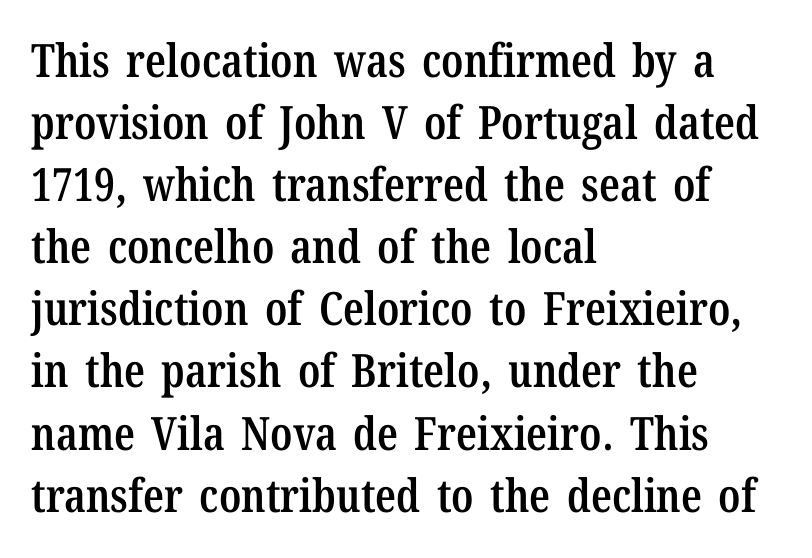
{"serif": "yes", "italic": "no", "bold": "semi", "weight": "semibold", "width": "condensed", "stroke_contrast": "low", "x_height": "medium", "monospaced": "no", "underline": "no", "align": "left", "line_spacing": "normal", "line_spacing_ratio": 1.35, "letter_spacing": "normal", "letter_spacing_em": 0.0, "glyph_px": 46}
